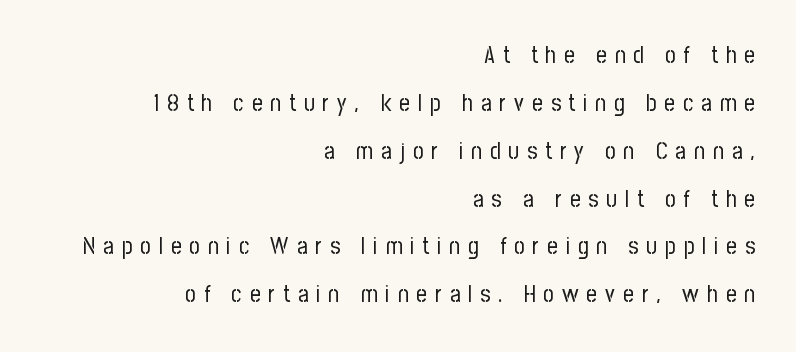
{"italic": "no", "bold": "no", "underline": "no", "align": "right", "line_spacing": "loose", "line_spacing_ratio": 2.08, "letter_spacing": "wide", "letter_spacing_em": 0.35, "glyph_px": 23}
